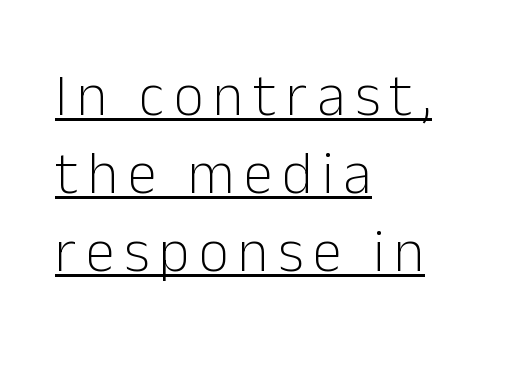
Q: Is the text bold? A: No.
Q: Is the text italic (slanted)? A: No, it is upright.
Q: Is the typeface a serif or a sans-serif typeface? A: Sans-serif.
Q: Is the text underlined? A: Yes.
Q: How is the paragraph aligned? A: Left-aligned.
Q: Is the spacing between lines tight, normal or loose? A: Normal.
Q: Width (condensed, normal, or wide)? A: Normal.
Q: Stroke contrast? A: Low.
Q: x-height? A: Medium.
Q: Monospaced? A: No.
